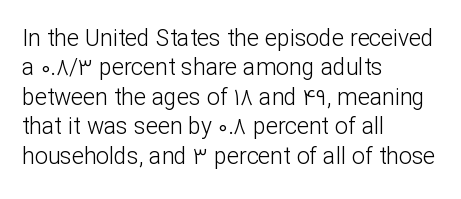
It's the straight-up-and-down kind of type. The face used here is rendered with its standard letterfit. The setting favours the left margin, as ordinary paragraphs usually do. This is not heavy type; no bold has been used. Interline gaps are of average width in this sample.
